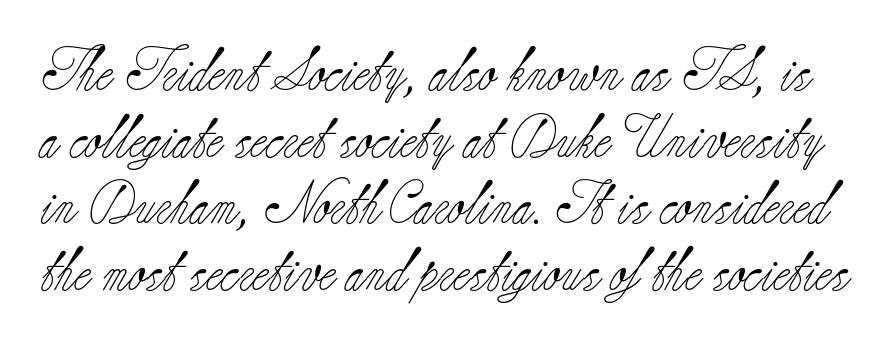
The image shows 43 px light serif type; set normal line spacing (1.55x), normal letter spacing, not underlined; low stroke contrast and a small x-height.
